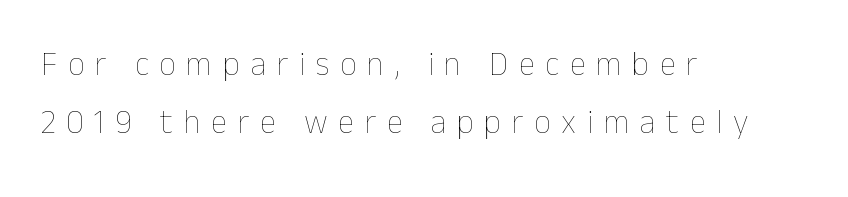
Q: Is the text bold? A: No.
Q: Is the text italic (slanted)? A: No, it is upright.
Q: Is the text underlined? A: No.
Q: How is the paragraph aligned? A: Left-aligned.
Q: Is the spacing between letters normal or unusually wide? A: Unusually wide.
Q: Width (condensed, normal, or wide)? A: Normal.
Q: Stroke contrast? A: Low.
Q: x-height? A: Medium.
Q: Monospaced? A: No.
